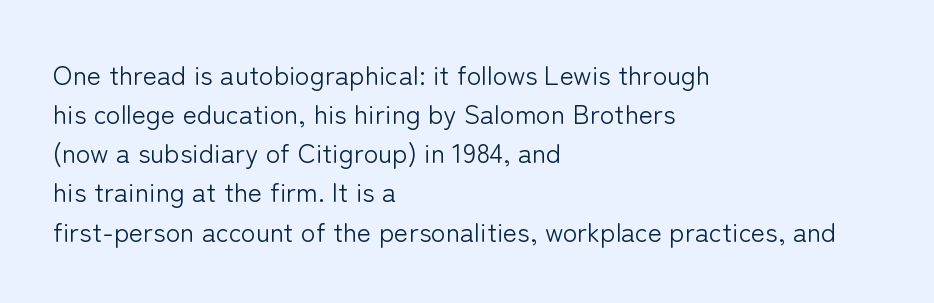
{"italic": "no", "bold": "no", "underline": "no", "align": "left", "line_spacing": "normal", "line_spacing_ratio": 1.45, "letter_spacing": "normal", "letter_spacing_em": 0.0, "glyph_px": 27}
